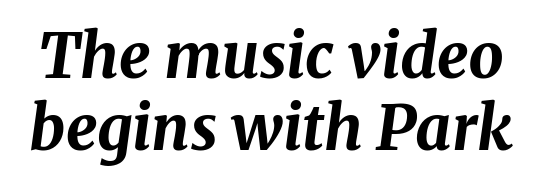
The image shows 62 px bold type, italic (leaning right); set line spacing 1.16x, normal letter spacing, not underlined; medium stroke contrast and a medium x-height.
